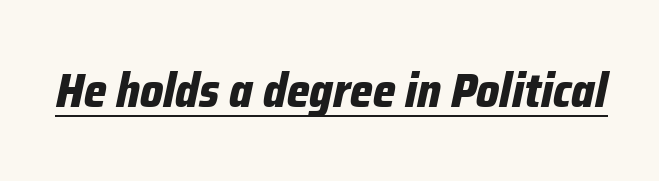
The image shows 48 px bold, condensed type, italic (leaning right); set normal letter spacing, underlined; low stroke contrast and a medium x-height.
